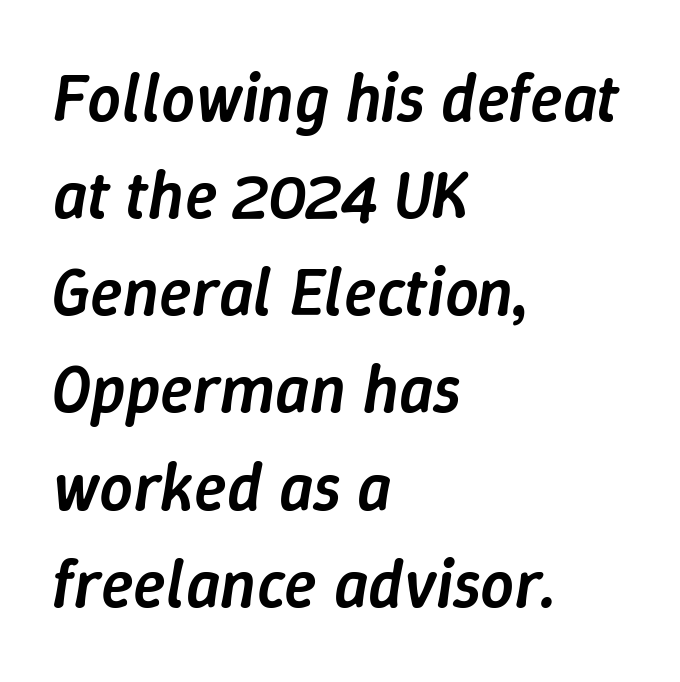
{"italic": "yes", "lean": "right", "slant_degrees": 9, "bold": "semi", "weight": "semibold", "width": "normal", "stroke_contrast": "low", "x_height": "medium", "monospaced": "no", "underline": "no", "align": "left", "line_spacing": "normal", "line_spacing_ratio": 1.45, "letter_spacing": "normal", "letter_spacing_em": 0.0, "glyph_px": 67}
